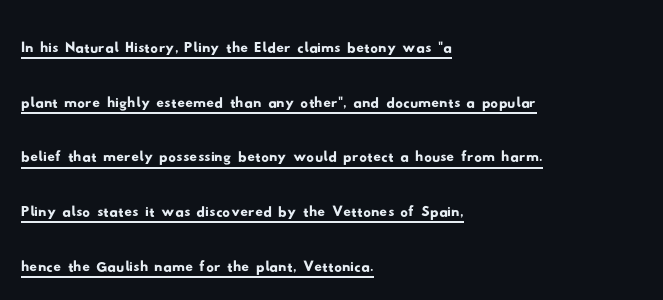
Q: Is the typeface a serif or a sans-serif typeface? A: Sans-serif.
Q: Is the text underlined? A: Yes.
Q: How is the paragraph aligned? A: Left-aligned.
Q: Is the spacing between letters normal or unusually wide? A: Normal.
Q: Is the spacing between lines tight, normal or loose? A: Normal.
Q: Width (condensed, normal, or wide)? A: Wide.
Q: Stroke contrast? A: Low.
Q: x-height? A: Small.
Q: Monospaced? A: No.
